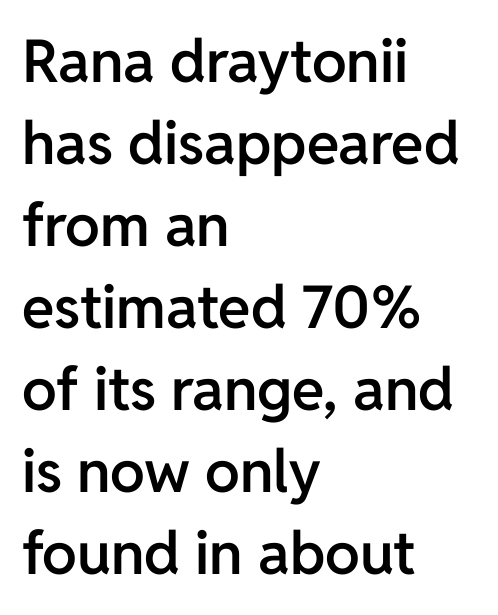
Serif or sans? Sans — the stroke terminals are bare. Leading: standard. The passage is arranged the way most books set body copy — flush left. Italic? Not at all — the glyphs are vertical. Letter spacing: default. Emphasis by weight is partial: semibold.
